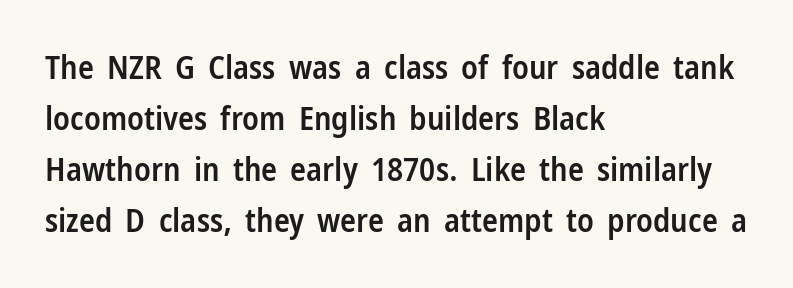
Q: Is the text bold? A: Semi-bold.
Q: Is the text italic (slanted)? A: No, it is upright.
Q: Is the typeface a serif or a sans-serif typeface? A: Sans-serif.
Q: Is the text underlined? A: No.
Q: How is the paragraph aligned? A: Left-aligned.
Q: Is the spacing between letters normal or unusually wide? A: Normal.
Q: Is the spacing between lines tight, normal or loose? A: Normal.
Q: Width (condensed, normal, or wide)? A: Condensed.
Q: Stroke contrast? A: Low.
Q: x-height? A: Medium.
Q: Monospaced? A: No.
